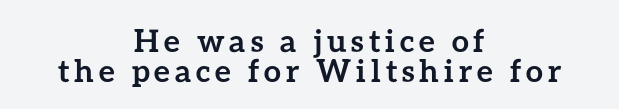
These lines are rendered in a variable-pitch font. In CSS terms this would be text-align: center. Quick note: interline space is minimal. Nope, not italic — everything's standing straight. The specimen omits any rule beneath the text block's lines. Caption: bold face, heavy strokes.
